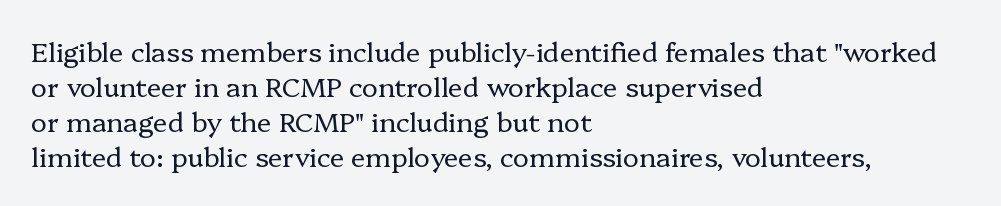
Style check: upright. Plain, unruled lines of type. The paragraph has a hard left edge and a soft right edge. This rendering leaves character spacing at its baseline value. A typesetter would call this leading conventional body-copy spacing. These glyphs show unthickened strokes, regular width or finer.
